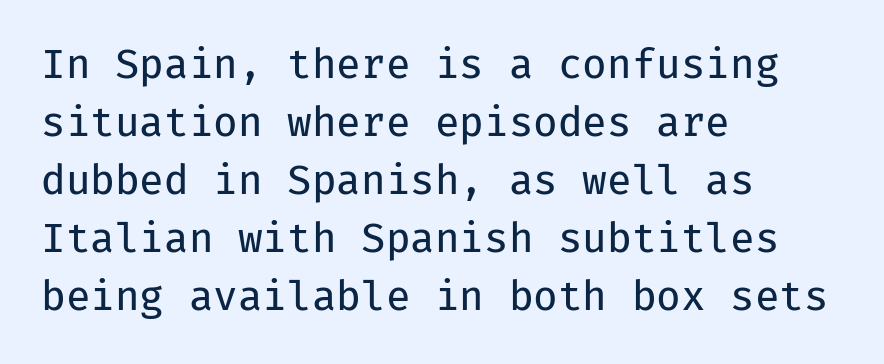
The image shows 40 px regular-weight sans-serif type, upright, monospaced; set left-aligned, normal line spacing (1.45x), normal letter spacing, not underlined; low stroke contrast and a medium x-height.
